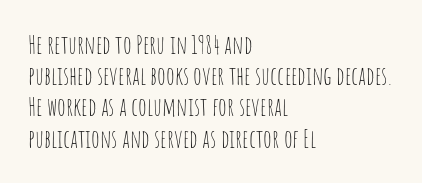
Q: Is the text bold? A: No.
Q: Is the text italic (slanted)? A: No, it is upright.
Q: Is the text underlined? A: No.
Q: How is the paragraph aligned? A: Left-aligned.
Q: Is the spacing between letters normal or unusually wide? A: Normal.
Q: Is the spacing between lines tight, normal or loose? A: Normal.
